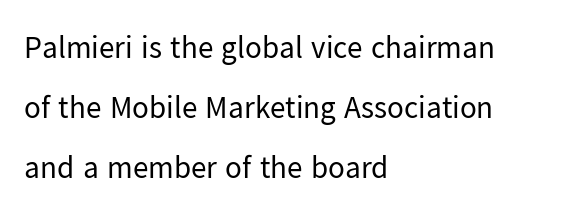
The compositor pushed each line to the left boundary. Ascenders rise straight up at ninety degrees. The foot of each line stays bare and open. Is this a fixed-width face? No — the glyphs have proportional, varying widths.
